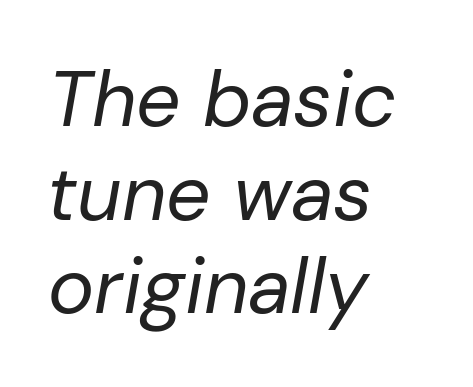
The image shows 78 px regular-weight type, italic (leaning right); set left-aligned, line spacing 1.2x, normal letter spacing, not underlined; low stroke contrast and a medium x-height.
